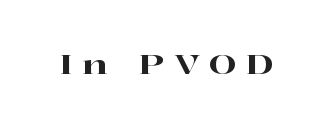
{"italic": "no", "underline": "no", "letter_spacing": "wide", "letter_spacing_em": 0.35, "glyph_px": 27}
